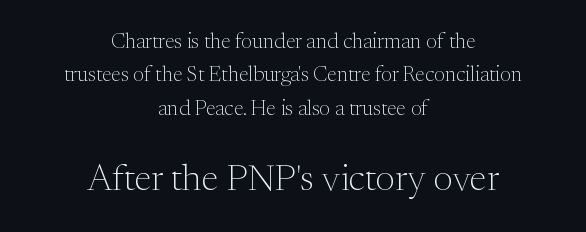
{"serif": "yes", "italic": "no", "bold": "no", "weight": "light", "width": "normal", "stroke_contrast": "medium", "x_height": "medium", "monospaced": "no", "underline": "no", "align": "center", "line_spacing": "normal", "line_spacing_ratio": 1.59, "letter_spacing": "normal", "letter_spacing_em": 0.0, "larger_block": "second", "size_ratio": 1.76, "glyph_px": 37}
